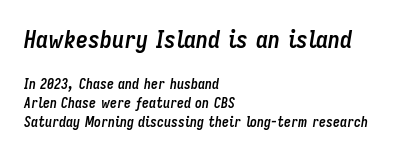
Q: Is the text bold? A: Yes.
Q: Is the text italic (slanted)? A: Yes, it leans right by about 9 degrees.
Q: Is the text underlined? A: No.
Q: How is the paragraph aligned? A: Left-aligned.
Q: Is the spacing between letters normal or unusually wide? A: Normal.
Q: Is the spacing between lines tight, normal or loose? A: Normal.
Q: Which block of text is set in a larger size, the first (top) or the second (bottom)? A: The first (top) one.
